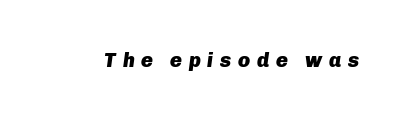
{"italic": "yes", "lean": "right", "slant_degrees": 8, "bold": "yes", "underline": "no", "letter_spacing": "wide", "letter_spacing_em": 0.33, "glyph_px": 20}
